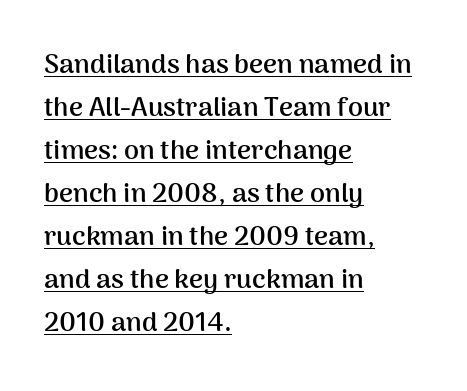
Caption: lettering with a line underneath. This rendering leaves character spacing at its baseline value. Set as a true bold cut, around the 700 mark. The block of text has a typical density, with ordinary space between rows. Where is the straight margin? On the left.
